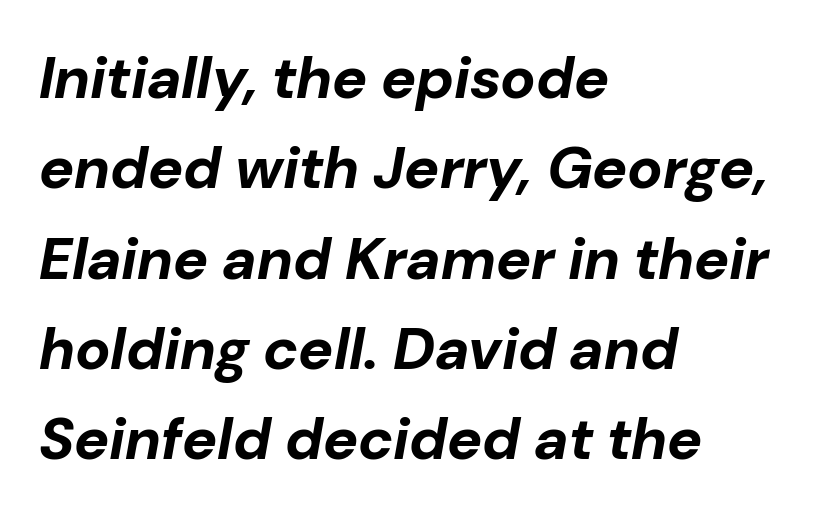
Q: Is the text bold? A: Yes.
Q: Is the text italic (slanted)? A: Yes, it leans right by about 10 degrees.
Q: Is the text underlined? A: No.
Q: How is the paragraph aligned? A: Left-aligned.
Q: Is the spacing between letters normal or unusually wide? A: Normal.
Q: Is the spacing between lines tight, normal or loose? A: Normal.
Q: Width (condensed, normal, or wide)? A: Normal.
Q: Stroke contrast? A: Low.
Q: x-height? A: Medium.
Q: Monospaced? A: No.
